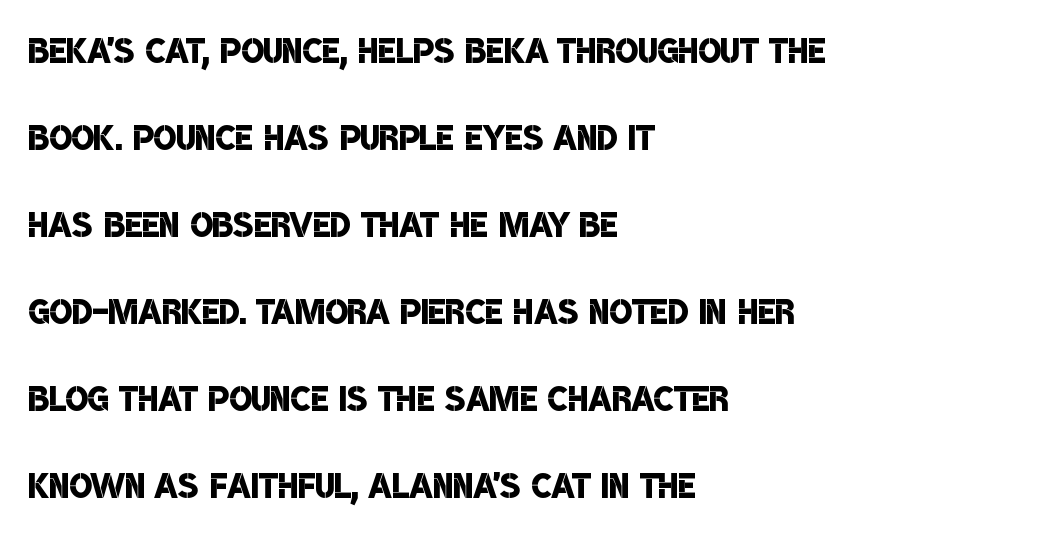
The horizontal fit of the characters is conventional and even. Casual observation: everything's shoved over to the left. Quick note: underline off. These lines are rendered in a variable-pitch font. The typeface chosen for these lines omits serifs. Moderately thickened strokes mark this as semibold type.
